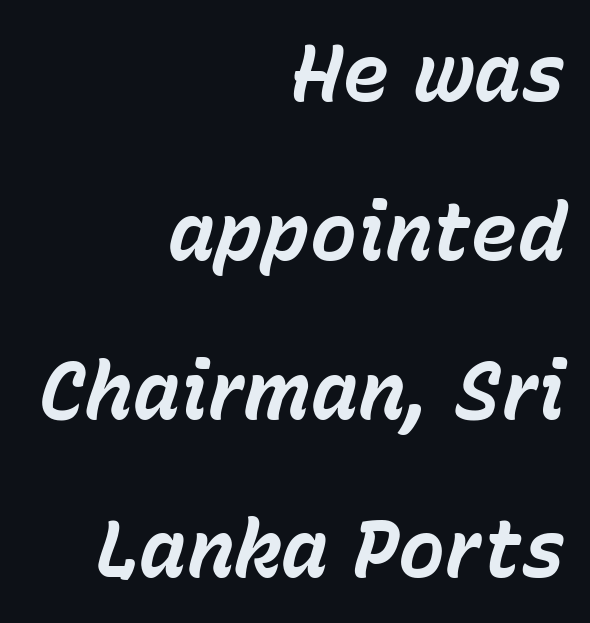
Q: Is the text bold? A: Yes.
Q: Is the text italic (slanted)? A: Yes, it leans right by about 15 degrees.
Q: Is the text underlined? A: No.
Q: How is the paragraph aligned? A: Right-aligned.
Q: Is the spacing between letters normal or unusually wide? A: Normal.
Q: Is the spacing between lines tight, normal or loose? A: Loose.
Q: Width (condensed, normal, or wide)? A: Normal.
Q: Stroke contrast? A: Low.
Q: x-height? A: Medium.
Q: Monospaced? A: No.
